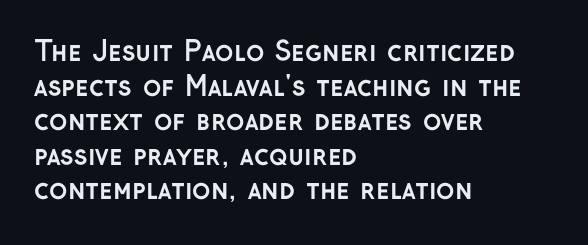
Compared with typical body copy, the letter spacing here is the same. The setting favours the left margin, as ordinary paragraphs usually do. Heft: maximum for text — a bold. Beneath every word, the page is bare. Successive baselines arrive at the customary interval. These lines were composed using upright roman letters.
